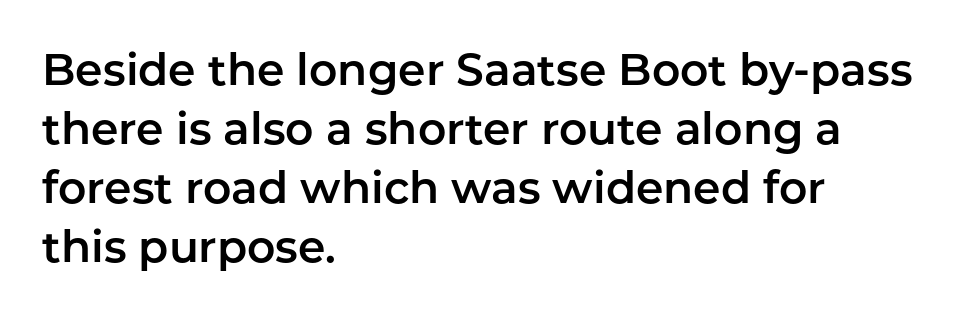
Q: Is the text italic (slanted)? A: No, it is upright.
Q: Is the typeface a serif or a sans-serif typeface? A: Sans-serif.
Q: Is the text underlined? A: No.
Q: How is the paragraph aligned? A: Left-aligned.
Q: Is the spacing between letters normal or unusually wide? A: Normal.
Q: Is the spacing between lines tight, normal or loose? A: Normal.
Q: Width (condensed, normal, or wide)? A: Normal.
Q: Stroke contrast? A: Low.
Q: x-height? A: Medium.
Q: Monospaced? A: No.
